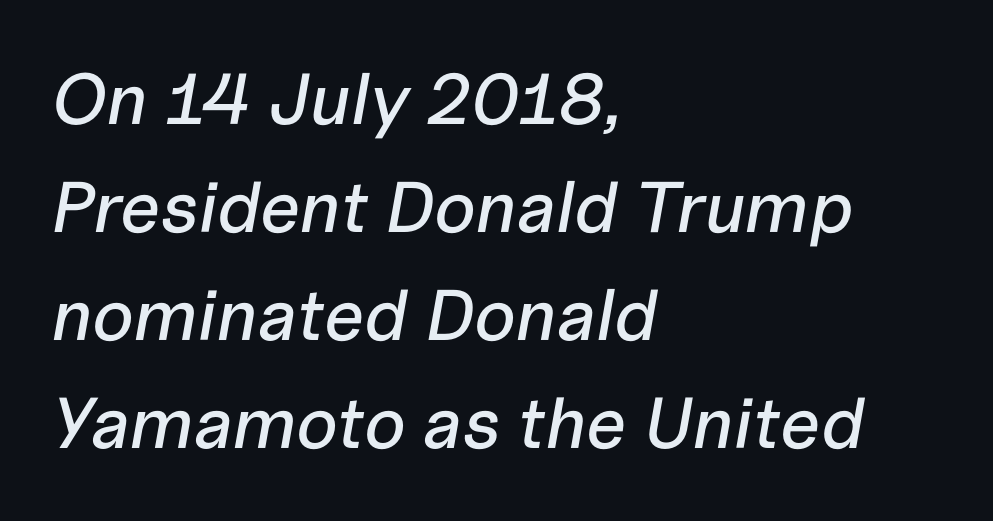
{"italic": "yes", "lean": "right", "slant_degrees": 10, "width": "normal", "stroke_contrast": "low", "x_height": "medium", "monospaced": "no", "underline": "no", "align": "left", "line_spacing": "normal", "line_spacing_ratio": 1.5, "letter_spacing": "normal", "letter_spacing_em": 0.0, "glyph_px": 72}
